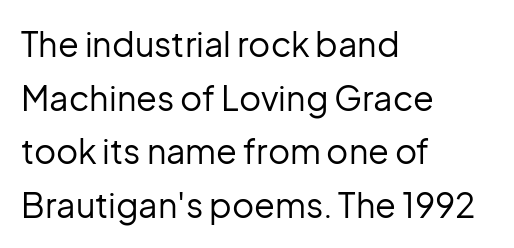
The image shows 34 px regular-weight sans-serif type, upright; set left-aligned, normal line spacing (1.58x), normal letter spacing, not underlined; low stroke contrast and a medium x-height.
